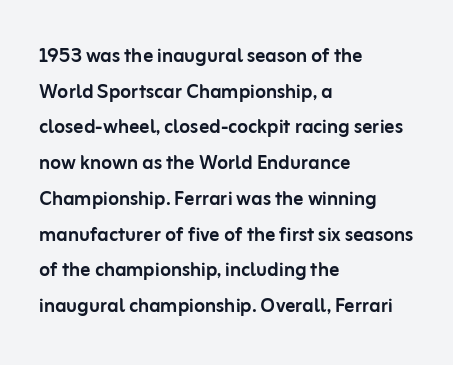
{"italic": "no", "underline": "no", "align": "left", "line_spacing": "normal", "line_spacing_ratio": 1.43, "letter_spacing": "normal", "letter_spacing_em": 0.0, "glyph_px": 25}
